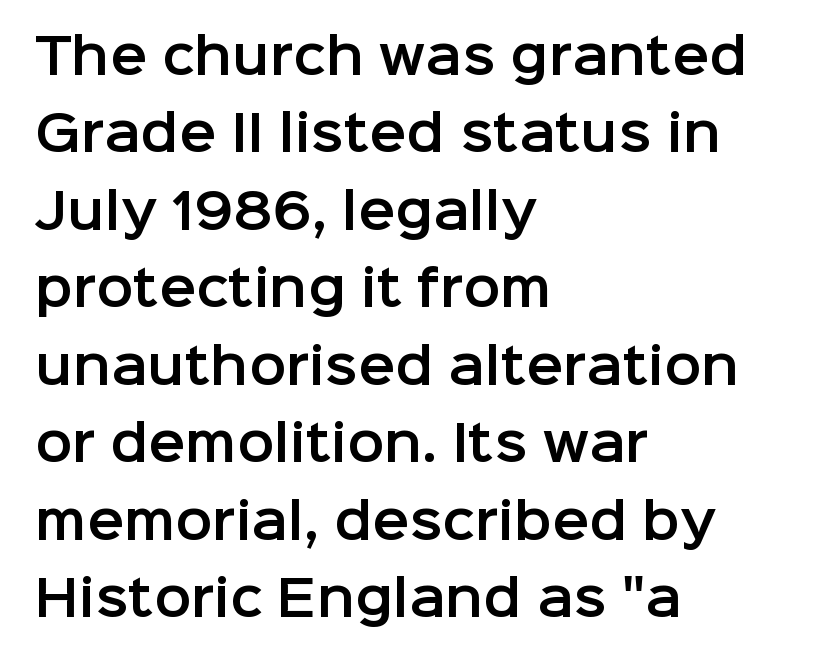
{"serif": "no", "italic": "no", "width": "normal", "stroke_contrast": "low", "x_height": "medium", "monospaced": "no", "underline": "no", "align": "left", "line_spacing": "normal", "line_spacing_ratio": 1.58, "letter_spacing": "normal", "letter_spacing_em": 0.0, "glyph_px": 49}
